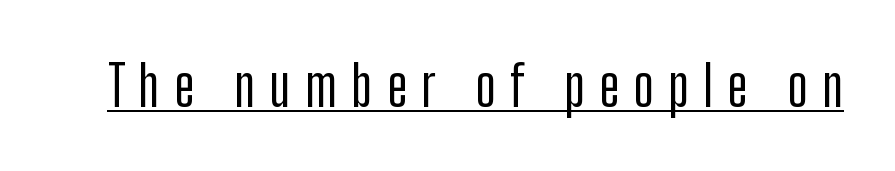
The image shows 55 px condensed sans-serif type, upright; set unusually wide letter spacing (+0.26 em), underlined; low stroke contrast and a medium x-height.
